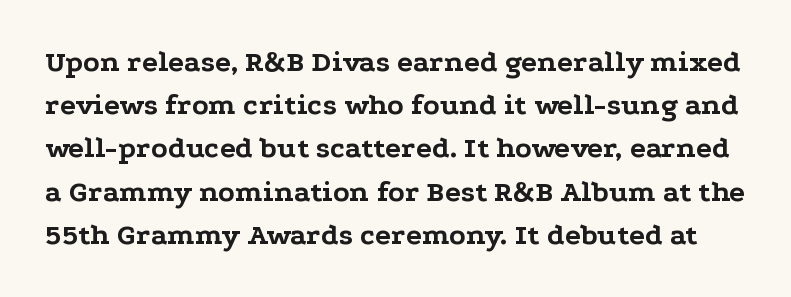
Q: Is the text bold? A: Yes.
Q: Is the text italic (slanted)? A: No, it is upright.
Q: Is the typeface a serif or a sans-serif typeface? A: Serif.
Q: Is the text underlined? A: No.
Q: Is the spacing between letters normal or unusually wide? A: Normal.
Q: Is the spacing between lines tight, normal or loose? A: Normal.
Q: Width (condensed, normal, or wide)? A: Wide.
Q: Stroke contrast? A: Low.
Q: x-height? A: Medium.
Q: Monospaced? A: No.
